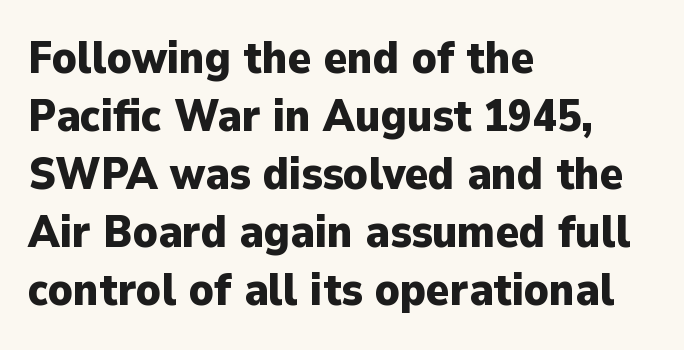
The image shows 44 px heavy sans-serif type, upright; set left-aligned, normal line spacing (1.32x), normal letter spacing, not underlined; low stroke contrast and a medium x-height.
